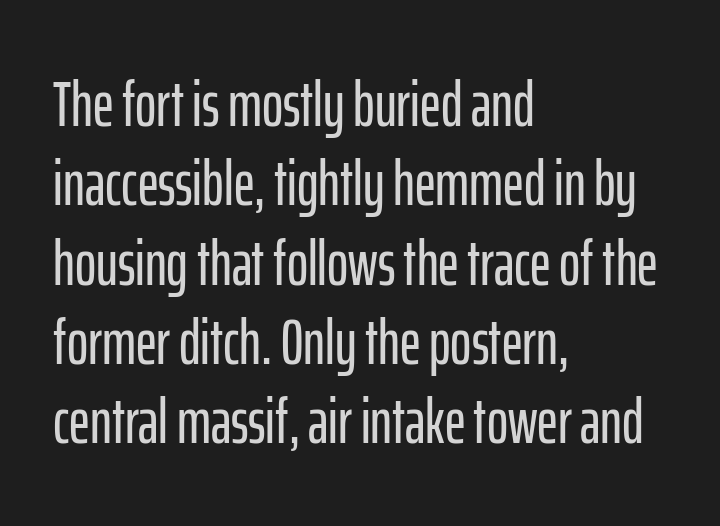
These lines are composed in type without serifs. The face used here is proportionally spaced, like ordinary book or web type. Horizontally, the lines are justified to the leading edge only. Words float on clear page, feet unadorned.
